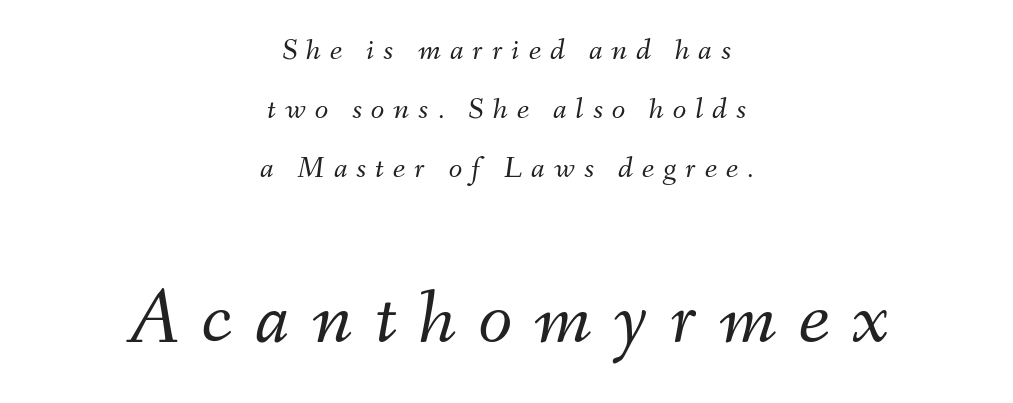
Q: Is the text bold? A: No.
Q: Is the text italic (slanted)? A: Yes, it leans right by about 9 degrees.
Q: Is the text underlined? A: No.
Q: How is the paragraph aligned? A: Centered.
Q: Is the spacing between letters normal or unusually wide? A: Unusually wide.
Q: Is the spacing between lines tight, normal or loose? A: Loose.
Q: Which block of text is set in a larger size, the first (top) or the second (bottom)? A: The second (bottom) one.
Q: Width (condensed, normal, or wide)? A: Normal.
Q: Stroke contrast? A: Medium.
Q: x-height? A: Small.
Q: Monospaced? A: No.
